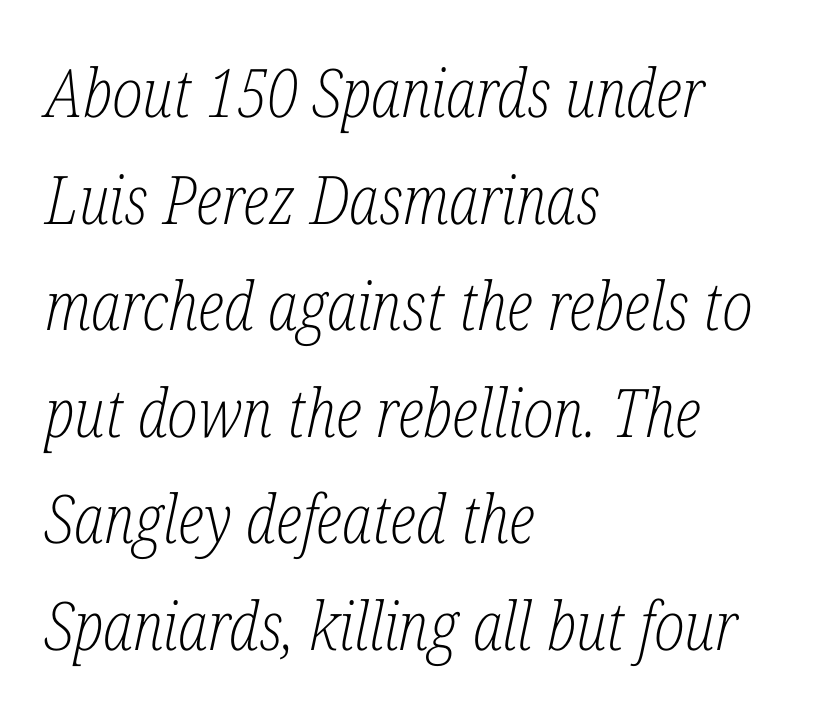
Characters are canted at an angle relative to the baseline's perpendicular. The letterforms sit at book weight or below. These lines are rendered in a variable-pitch font. One-word summary of the alignment: left. The rows are spaced the way most documents space them. This rendering features lettering with no underline.
